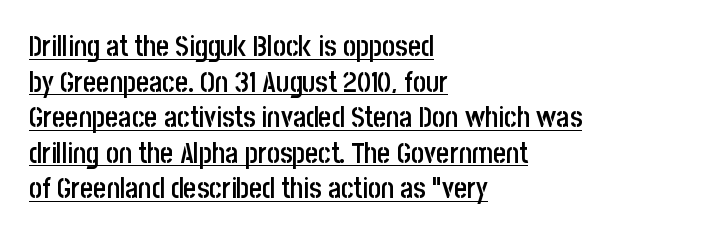
Q: Is the text bold? A: Semi-bold.
Q: Is the text italic (slanted)? A: No, it is upright.
Q: Is the typeface a serif or a sans-serif typeface? A: Sans-serif.
Q: Is the text underlined? A: Yes.
Q: How is the paragraph aligned? A: Left-aligned.
Q: Is the spacing between letters normal or unusually wide? A: Normal.
Q: Is the spacing between lines tight, normal or loose? A: Normal.
Q: Width (condensed, normal, or wide)? A: Condensed.
Q: Stroke contrast? A: Low.
Q: x-height? A: Large.
Q: Monospaced? A: No.
